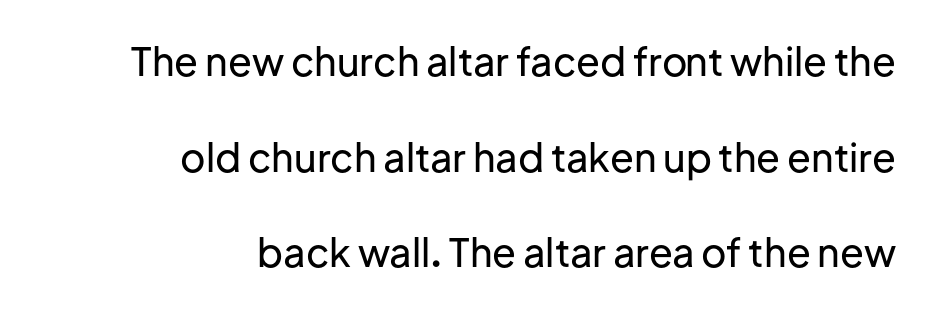
Is this a fixed-width face? No — the glyphs have proportional, varying widths. The designer went with a sans here, leaving each stem footless. In terms of posture, this sample is upright. Reading down the block, your eye finds every line finishing at a fixed right position.
